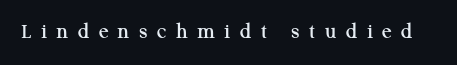
{"italic": "no", "underline": "no", "letter_spacing": "wide", "letter_spacing_em": 0.41, "glyph_px": 23}
